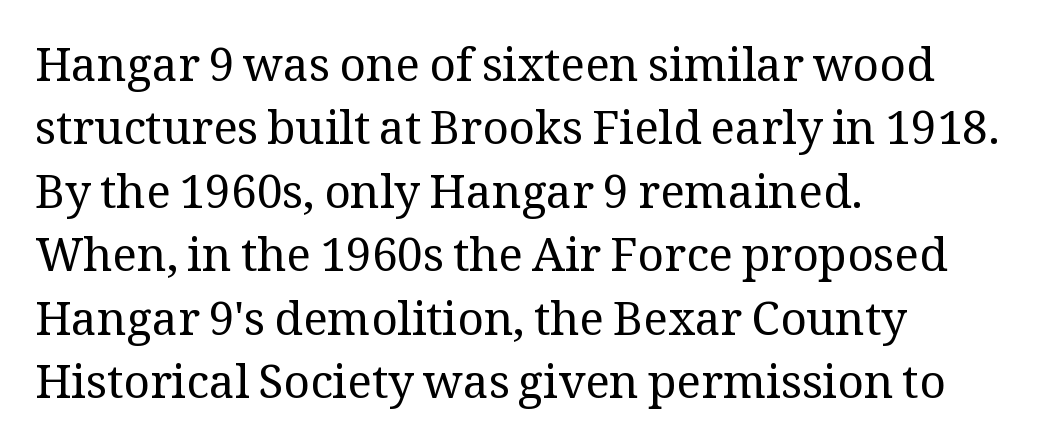
Q: Is the text bold? A: No.
Q: Is the text italic (slanted)? A: No, it is upright.
Q: Is the typeface a serif or a sans-serif typeface? A: Serif.
Q: Is the text underlined? A: No.
Q: How is the paragraph aligned? A: Left-aligned.
Q: Is the spacing between letters normal or unusually wide? A: Normal.
Q: Is the spacing between lines tight, normal or loose? A: Normal.
Q: Width (condensed, normal, or wide)? A: Normal.
Q: Stroke contrast? A: Medium.
Q: x-height? A: Medium.
Q: Monospaced? A: No.
